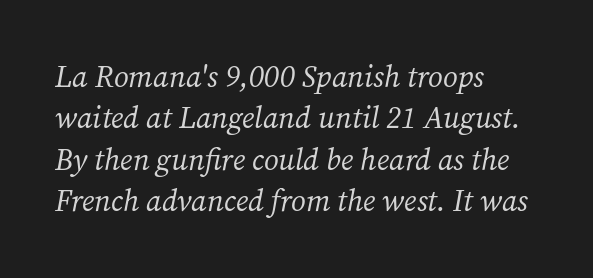
The image shows 30 px regular-weight serif type, italic (leaning right); set left-aligned, normal line spacing (1.38x), normal letter spacing, not underlined; medium stroke contrast and a medium x-height.
